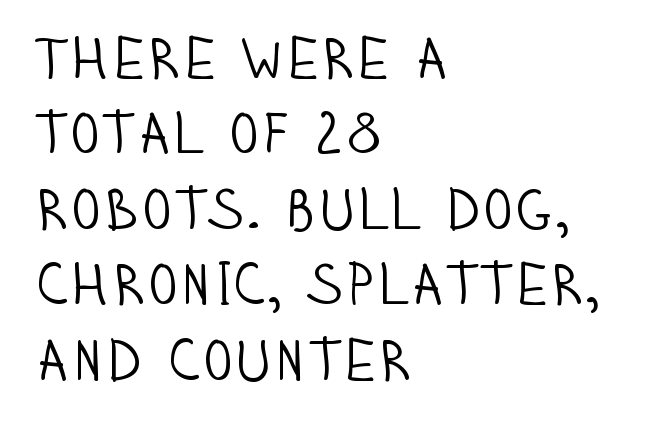
Q: Is the text bold? A: No.
Q: Is the text italic (slanted)? A: No, it is upright.
Q: Is the typeface a serif or a sans-serif typeface? A: Sans-serif.
Q: Is the text underlined? A: No.
Q: How is the paragraph aligned? A: Left-aligned.
Q: Is the spacing between letters normal or unusually wide? A: Normal.
Q: Is the spacing between lines tight, normal or loose? A: Normal.
Q: Width (condensed, normal, or wide)? A: Condensed.
Q: Stroke contrast? A: Low.
Q: x-height? A: Large.
Q: Monospaced? A: No.
